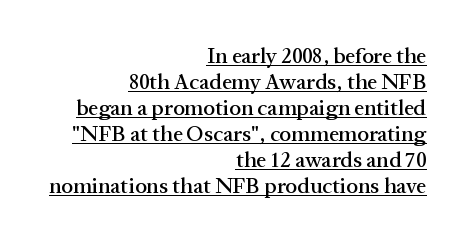
{"italic": "no", "underline": "yes", "align": "right", "line_spacing_ratio": 1.18, "letter_spacing": "normal", "letter_spacing_em": 0.0, "glyph_px": 22}
